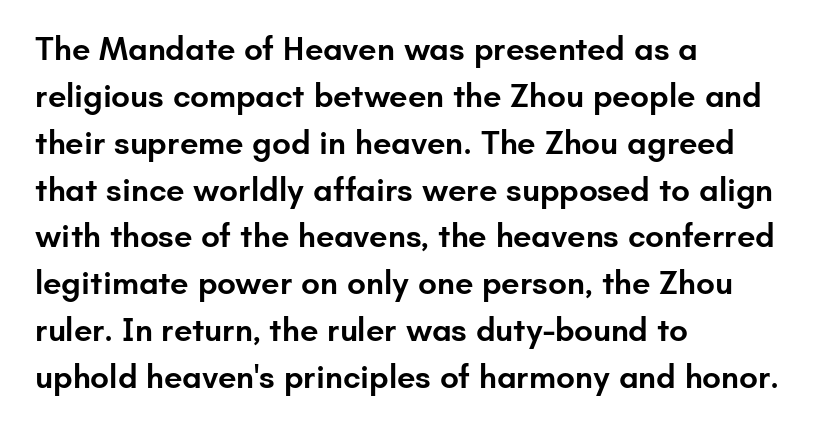
The image shows 33 px semibold sans-serif type, upright; set left-aligned, normal line spacing (1.42x), normal letter spacing, not underlined; low stroke contrast and a small x-height.
